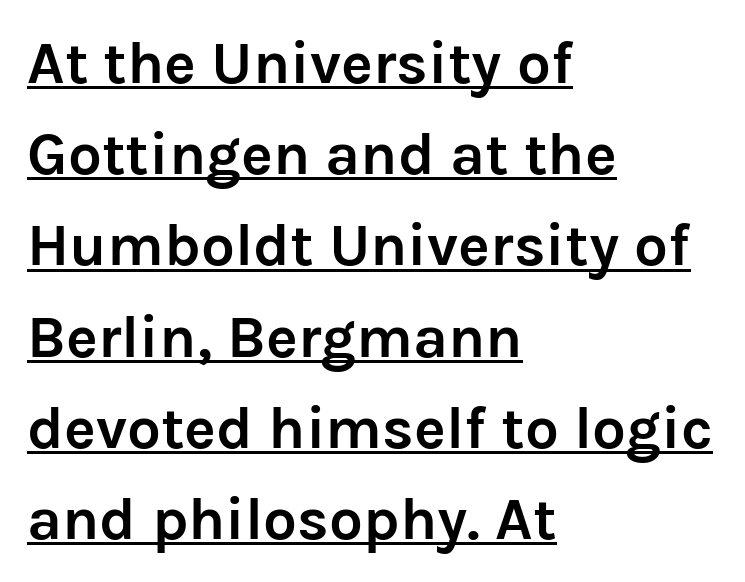
Designer's note — italics off, roman on. Heft: maximum for text — a bold. Looks like regular typesetting: each glyph gets only the width it needs. Serif or sans? Sans — the stroke terminals are bare. Caption: multi-line text, flush left, ragged right.
